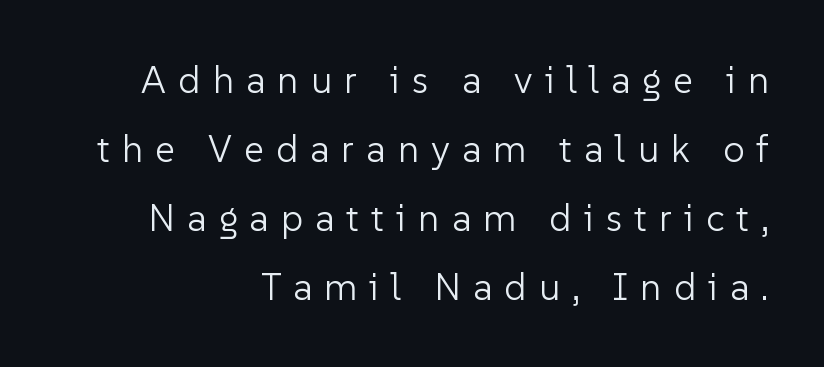
Characters follow at a spacing far wider than the type designer built in. Stem width sits at or under what a default text font uses. Is the block centered? No — it sits flush against the right margin. Vertical strokes here are truly vertical. This sample has the flowing, uneven cadence of proportional lettering. Just letters on the line, the space beneath them empty.
